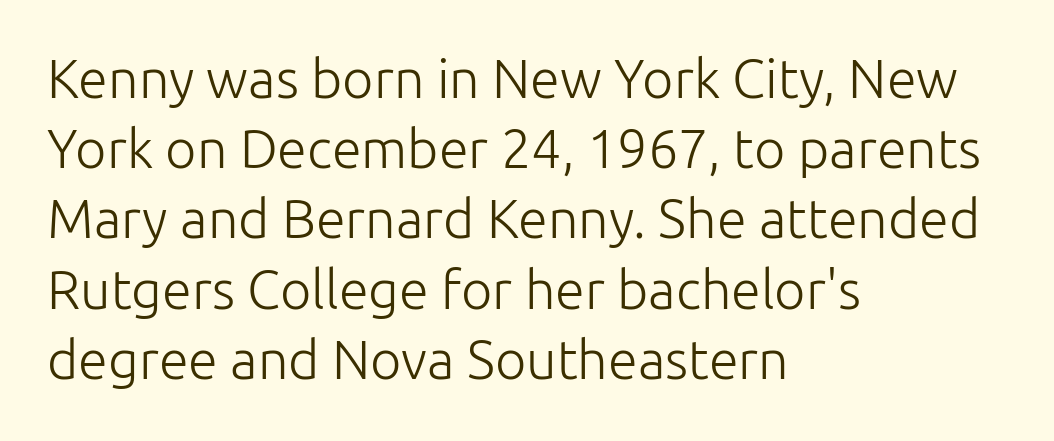
{"serif": "no", "italic": "no", "bold": "no", "weight": "light", "width": "normal", "stroke_contrast": "low", "x_height": "medium", "monospaced": "no", "underline": "no", "align": "left", "line_spacing": "normal", "line_spacing_ratio": 1.3, "letter_spacing": "normal", "letter_spacing_em": 0.0, "glyph_px": 54}
